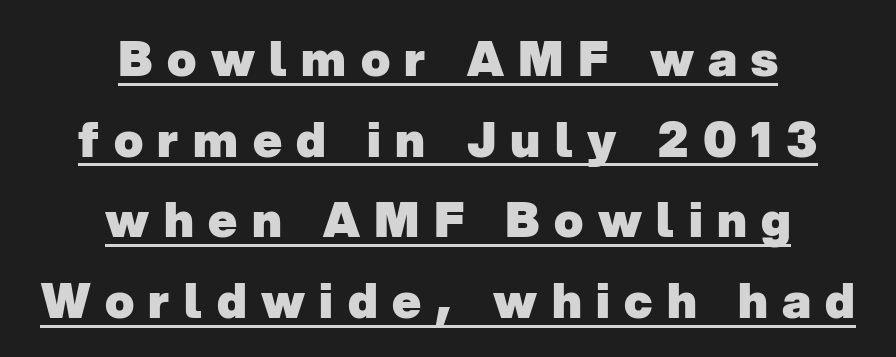
Decoration check: the copy is underlined. Is the block centered? Yes — each line is placed symmetrically about the middle. Look at the stroke-to-counter ratio: heavy, a bold. Observe the absence of serifs on each vertical stroke in this sample.
